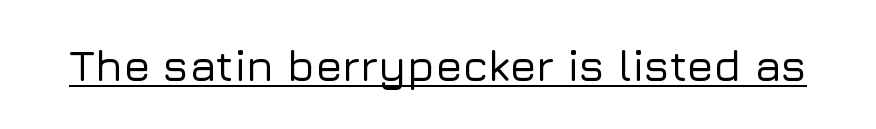
Proportional: the letters do not fall into vertical columns. The text was rendered using a sans face with plain stroke endings. Tall strokes in this sample are plumb rather than angled. Honestly, the letter spacing is just normal — you wouldn't notice it. The rendering uses the underline text-decoration.
